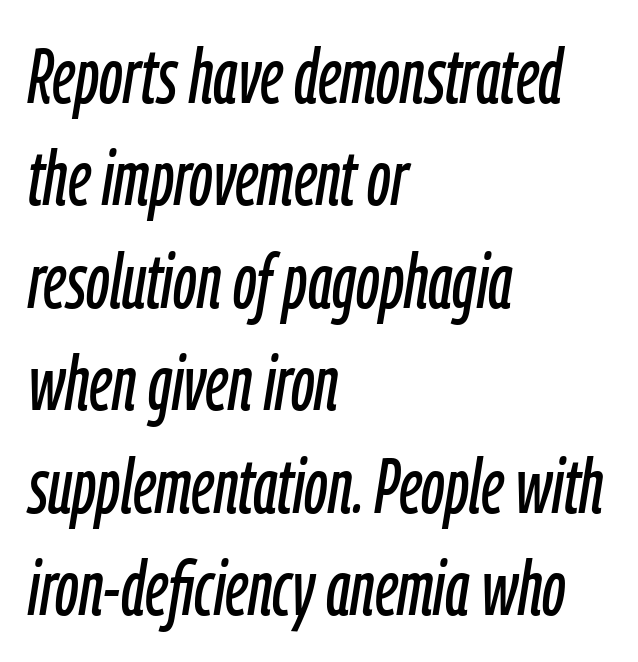
{"italic": "yes", "lean": "right", "slant_degrees": 9, "width": "condensed", "stroke_contrast": "low", "x_height": "medium", "monospaced": "no", "underline": "no", "align": "left", "line_spacing": "normal", "line_spacing_ratio": 1.33, "letter_spacing": "normal", "letter_spacing_em": 0.0, "glyph_px": 77}
